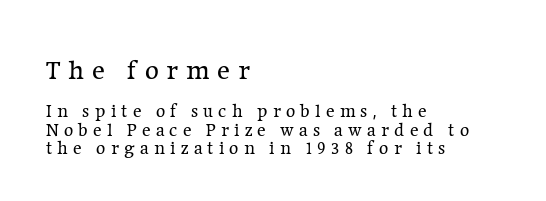
{"italic": "no", "bold": "no", "underline": "no", "align": "left", "line_spacing": "tight", "line_spacing_ratio": 1.03, "letter_spacing": "wide", "letter_spacing_em": 0.29, "larger_block": "first", "size_ratio": 1.5, "glyph_px": 27}
